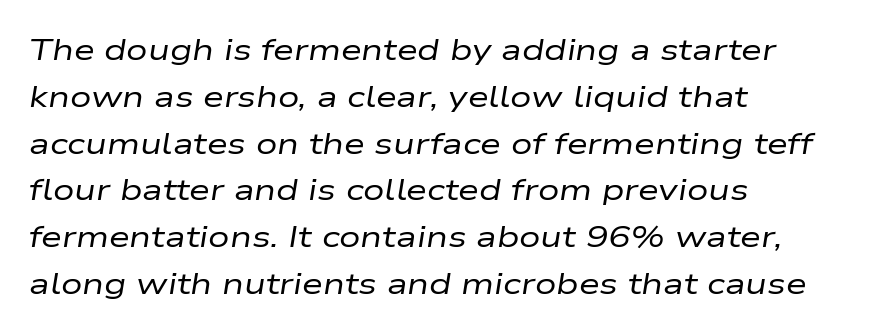
The image shows 30 px regular-weight, wide type, italic (leaning right); set left-aligned, normal line spacing (1.56x), normal letter spacing, not underlined; low stroke contrast and a medium x-height.
